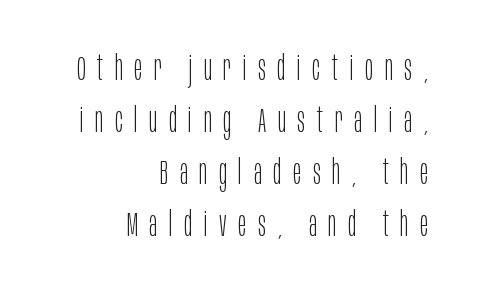
The image shows 34 px light, condensed sans-serif type, upright; set right-aligned, normal line spacing (1.53x), unusually wide letter spacing (+0.34 em), not underlined; low stroke contrast and a large x-height.
